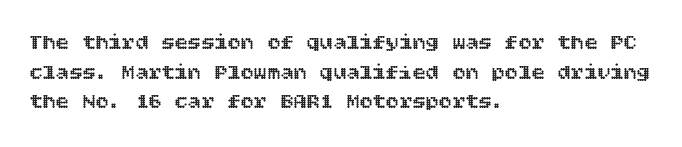
Q: Is the text italic (slanted)? A: No, it is upright.
Q: Is the text underlined? A: No.
Q: How is the paragraph aligned? A: Left-aligned.
Q: Is the spacing between letters normal or unusually wide? A: Normal.
Q: Is the spacing between lines tight, normal or loose? A: Normal.
